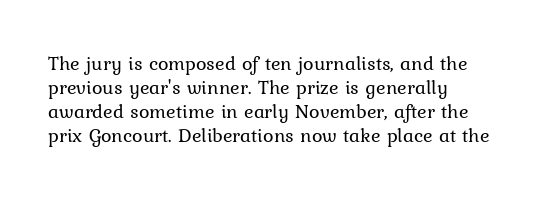
Descenders are the only things crossing below the line. Letters have the restrained weight of plain body copy at most. Where is the straight margin? On the left. Between one letter and the next there's only the usual sliver of space.
